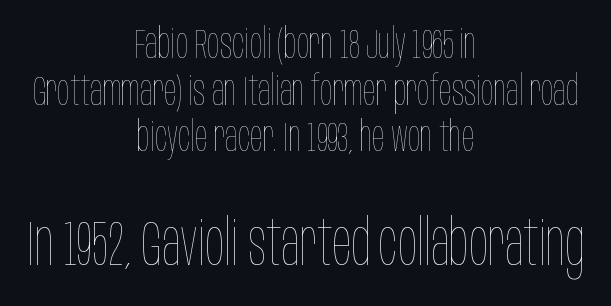
{"italic": "no", "bold": "no", "weight": "thin", "width": "condensed", "stroke_contrast": "low", "x_height": "large", "monospaced": "no", "underline": "no", "align": "center", "line_spacing": "tight", "line_spacing_ratio": 1.11, "letter_spacing": "normal", "letter_spacing_em": 0.0, "larger_block": "second", "size_ratio": 1.5, "glyph_px": 63}
